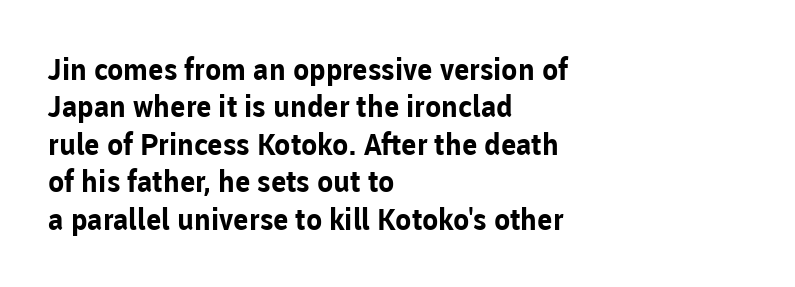
The image shows 30 px bold sans-serif type, upright; set left-aligned, normal line spacing (1.25x), normal letter spacing, not underlined; low stroke contrast and a medium x-height.
